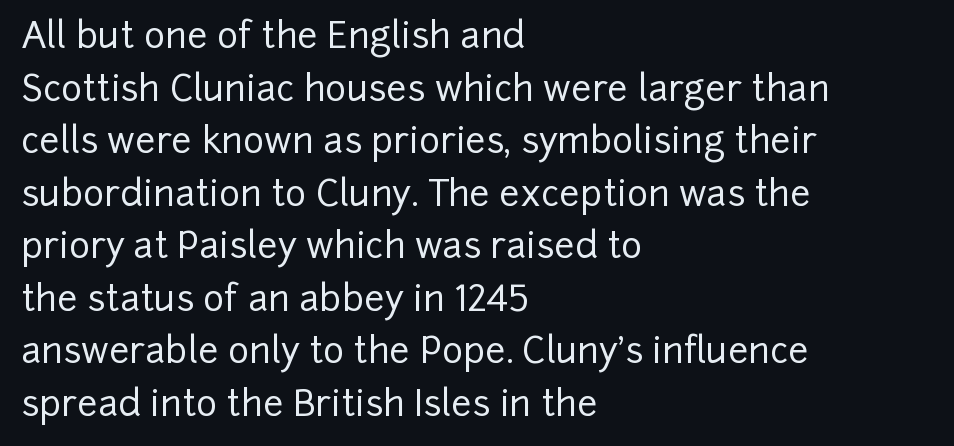
{"serif": "no", "italic": "no", "width": "normal", "stroke_contrast": "low", "x_height": "medium", "monospaced": "no", "underline": "no", "align": "left", "line_spacing": "normal", "line_spacing_ratio": 1.46, "letter_spacing": "normal", "letter_spacing_em": 0.0, "glyph_px": 36}
